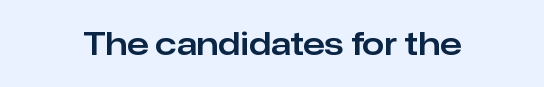
Q: Is the text italic (slanted)? A: No, it is upright.
Q: Is the typeface a serif or a sans-serif typeface? A: Sans-serif.
Q: Is the text underlined? A: No.
Q: Is the spacing between letters normal or unusually wide? A: Normal.
Q: Width (condensed, normal, or wide)? A: Normal.
Q: Stroke contrast? A: Low.
Q: x-height? A: Medium.
Q: Monospaced? A: No.
